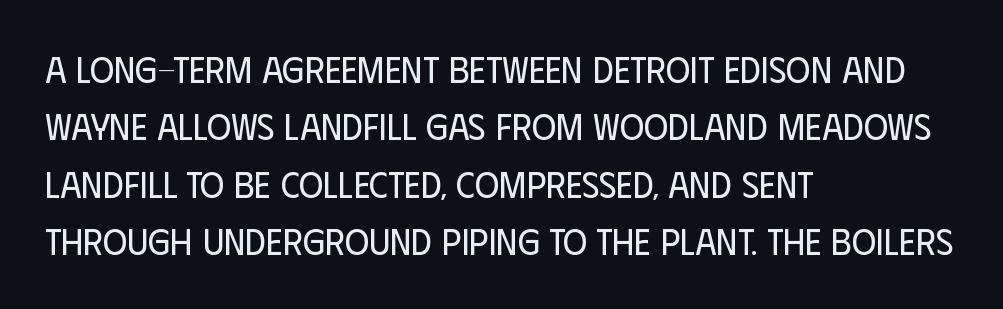
{"serif": "no", "italic": "no", "bold": "no", "weight": "regular", "width": "condensed", "stroke_contrast": "low", "x_height": "large", "monospaced": "no", "underline": "no", "align": "left", "line_spacing": "normal", "line_spacing_ratio": 1.55, "letter_spacing": "normal", "letter_spacing_em": 0.0, "glyph_px": 37}
